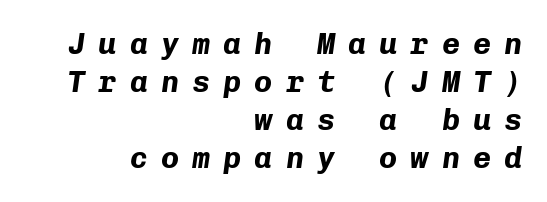
{"italic": "yes", "lean": "right", "slant_degrees": 8, "bold": "yes", "weight": "bold", "width": "normal", "stroke_contrast": "low", "x_height": "medium", "monospaced": "yes", "underline": "no", "align": "right", "line_spacing": "normal", "line_spacing_ratio": 1.27, "letter_spacing": "wide", "letter_spacing_em": 0.44, "glyph_px": 30}
